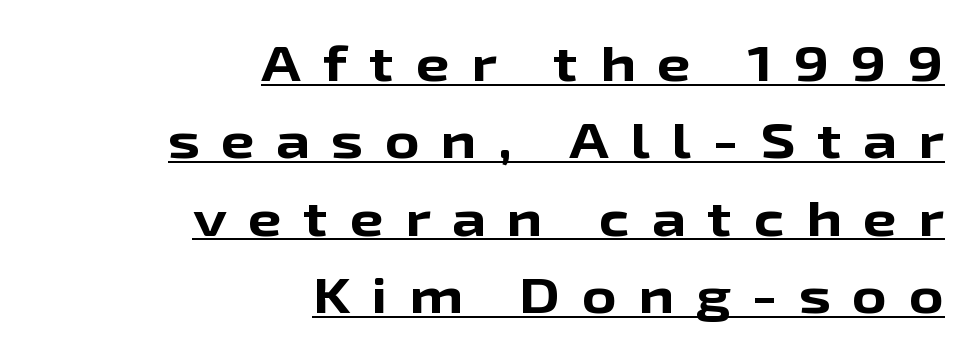
The letters are spread apart with noticeably loose tracking. This sample has the flowing, uneven cadence of proportional lettering. Successive baselines arrive at the customary interval. Students, this is bold: see how much ink each stroke carries. One-word summary of the alignment: right.
